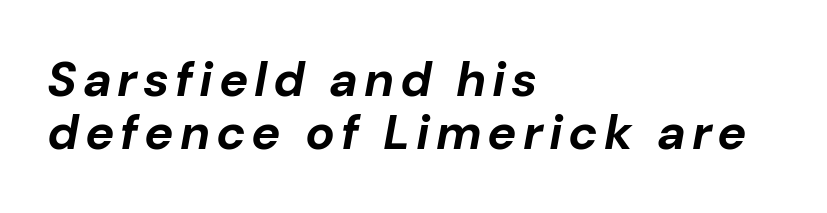
The rendering uses natural spacing where letterforms have individual widths. This sample is left-justified, so line endings fall wherever the words run out. Does the weight exceed regular? Yes, all the way to bold. How would I describe the line gaps? Narrow and economical. Descender tails drop into unmarked territory. The axis of the letterforms is tilted away from vertical.
